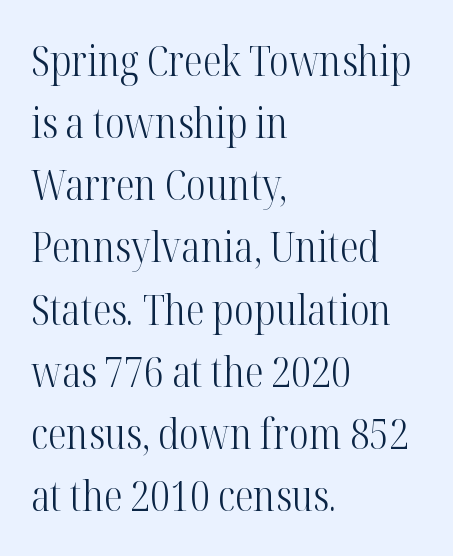
{"serif": "yes", "italic": "no", "bold": "no", "weight": "light", "width": "condensed", "stroke_contrast": "high", "x_height": "medium", "monospaced": "no", "underline": "no", "align": "left", "line_spacing": "normal", "line_spacing_ratio": 1.48, "letter_spacing": "normal", "letter_spacing_em": 0.0, "glyph_px": 42}
